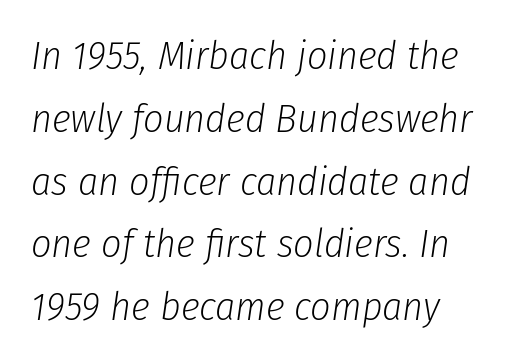
Q: Is the text bold? A: No.
Q: Is the text italic (slanted)? A: Yes, it leans right by about 8 degrees.
Q: Is the text underlined? A: No.
Q: Is the spacing between letters normal or unusually wide? A: Normal.
Q: Is the spacing between lines tight, normal or loose? A: Normal.
Q: Width (condensed, normal, or wide)? A: Condensed.
Q: Stroke contrast? A: Low.
Q: x-height? A: Medium.
Q: Monospaced? A: No.
